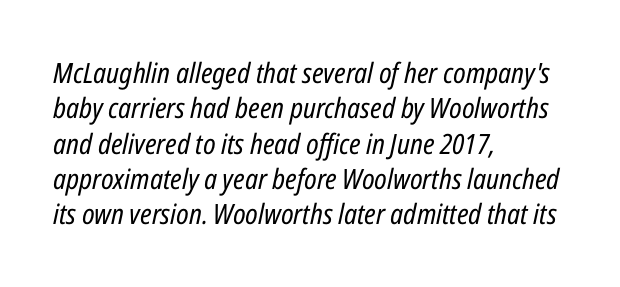
Q: Is the text bold? A: No.
Q: Is the text italic (slanted)? A: Yes, it leans right by about 12 degrees.
Q: Is the text underlined? A: No.
Q: How is the paragraph aligned? A: Left-aligned.
Q: Is the spacing between letters normal or unusually wide? A: Normal.
Q: Is the spacing between lines tight, normal or loose? A: Normal.
Q: Width (condensed, normal, or wide)? A: Condensed.
Q: Stroke contrast? A: Low.
Q: x-height? A: Medium.
Q: Monospaced? A: No.
